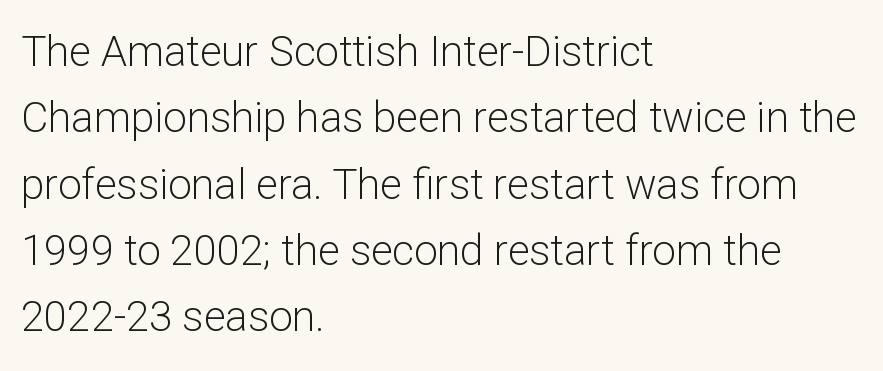
{"serif": "no", "italic": "no", "bold": "no", "weight": "light", "width": "normal", "stroke_contrast": "low", "x_height": "medium", "monospaced": "no", "underline": "no", "align": "left", "line_spacing": "normal", "line_spacing_ratio": 1.58, "letter_spacing": "normal", "letter_spacing_em": 0.0, "glyph_px": 42}
